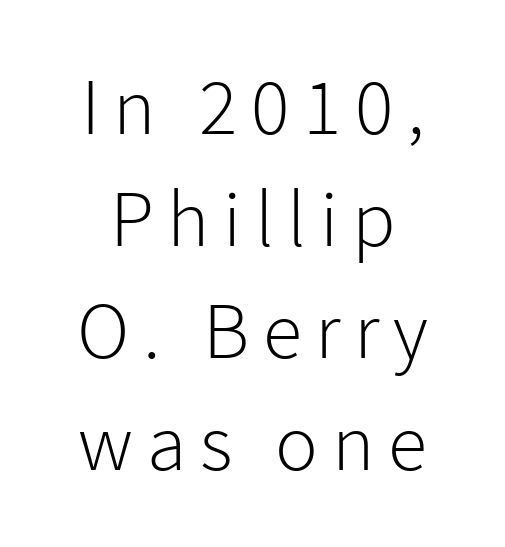
{"serif": "no", "italic": "no", "bold": "no", "weight": "light", "width": "normal", "stroke_contrast": "low", "x_height": "medium", "monospaced": "no", "underline": "no", "line_spacing": "normal", "line_spacing_ratio": 1.4, "glyph_px": 80}
